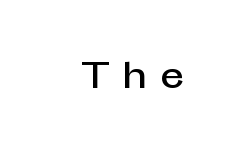
{"serif": "no", "italic": "no", "width": "normal", "stroke_contrast": "low", "x_height": "medium", "monospaced": "no", "underline": "no", "letter_spacing": "wide", "letter_spacing_em": 0.38, "glyph_px": 34}
